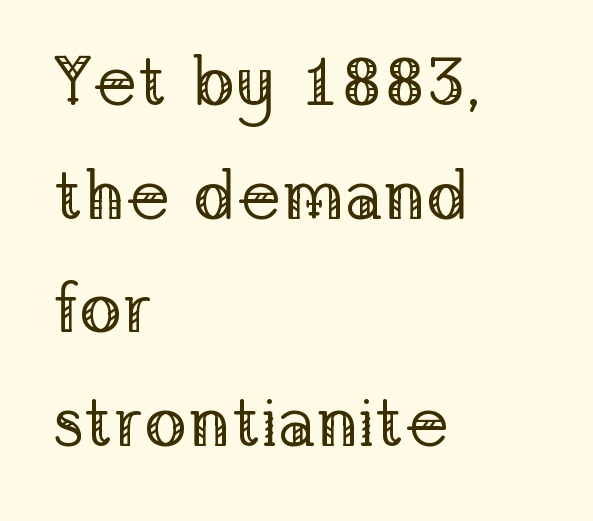
The image shows 71 px regular-weight serif type, upright; set left-aligned, normal line spacing (1.6x), normal letter spacing, not underlined; low stroke contrast and a medium x-height.
